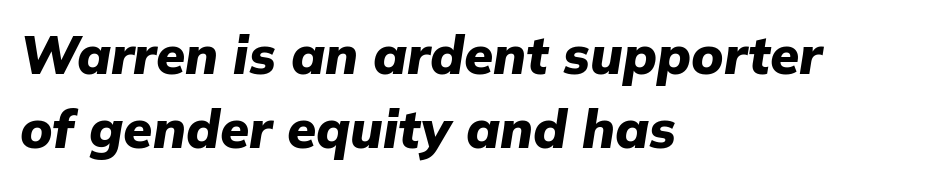
{"italic": "yes", "lean": "right", "slant_degrees": 9, "bold": "yes", "weight": "heavy", "width": "normal", "stroke_contrast": "low", "x_height": "medium", "monospaced": "no", "underline": "no", "align": "left", "line_spacing": "normal", "line_spacing_ratio": 1.39, "letter_spacing": "normal", "letter_spacing_em": 0.0, "glyph_px": 53}
